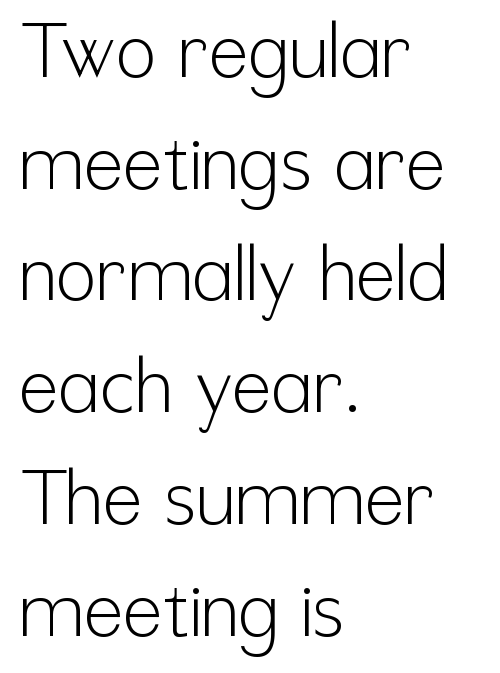
The image shows 75 px light, condensed sans-serif type, upright; set left-aligned, normal line spacing (1.49x), normal letter spacing, not underlined; low stroke contrast and a medium x-height.
